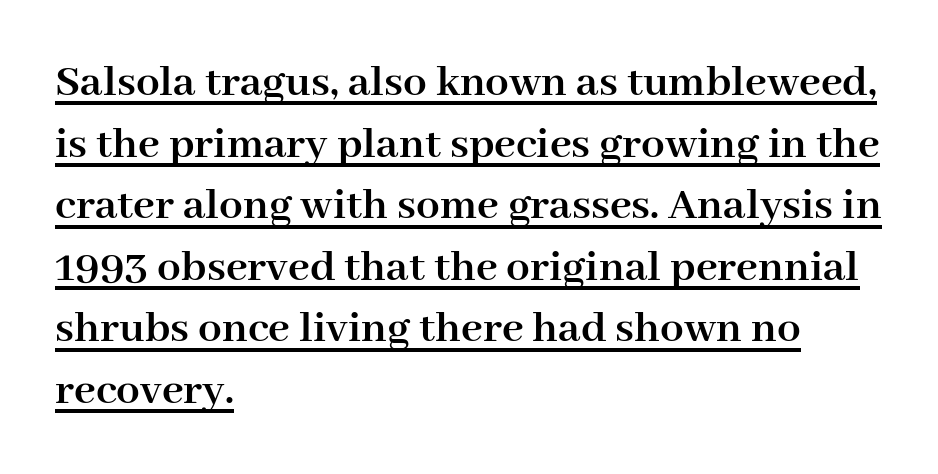
{"serif": "yes", "italic": "no", "bold": "yes", "weight": "semibold", "width": "normal", "stroke_contrast": "high", "x_height": "medium", "monospaced": "no", "underline": "yes", "align": "left", "line_spacing": "normal", "line_spacing_ratio": 1.31, "letter_spacing": "normal", "letter_spacing_em": 0.0, "glyph_px": 47}
